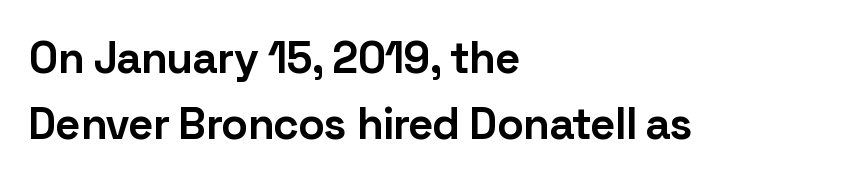
{"serif": "no", "italic": "no", "bold": "yes", "weight": "bold", "width": "normal", "stroke_contrast": "low", "x_height": "medium", "monospaced": "no", "underline": "no", "align": "left", "line_spacing": "normal", "line_spacing_ratio": 1.5, "letter_spacing": "normal", "letter_spacing_em": 0.0, "glyph_px": 44}
